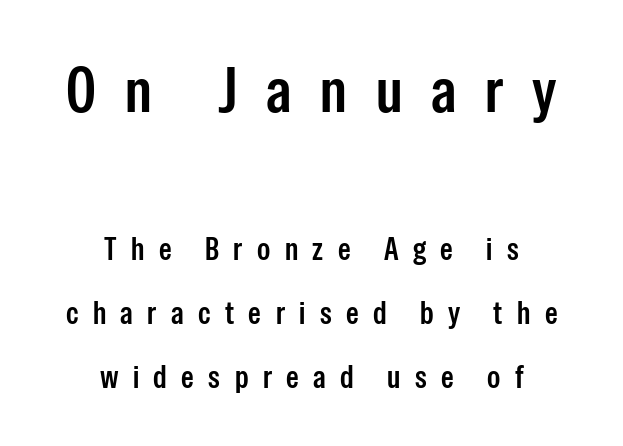
Letter spacing: wide. These lines are composed in type without serifs. The rendering shrinks the type as you move from the upper chunk to the lower. The face used here is proportionally spaced, like ordinary book or web type. Unmarked baselines from the first word to the last. One-word summary of the alignment: center.
